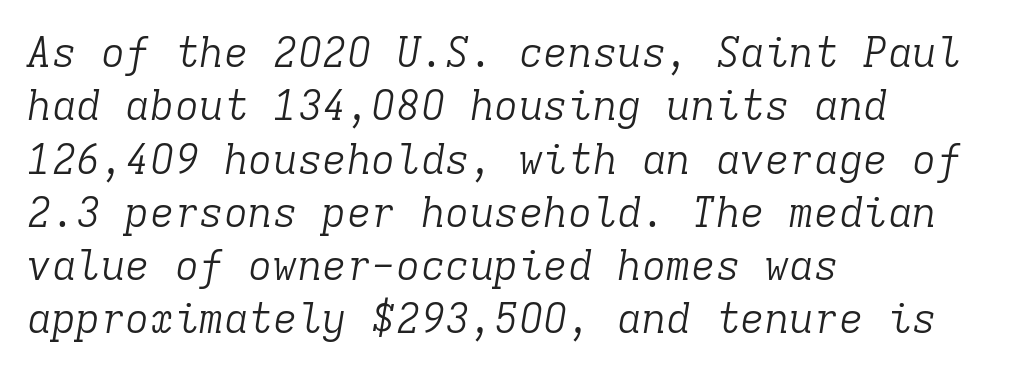
Looks like terminal output: every glyph gets an equal slot. The letterforms sit at book weight or below. The specimen reads as italic at a glance. Beneath every word, the page is bare.
